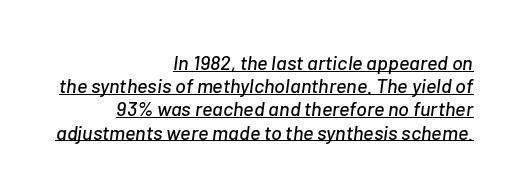
The compositor pushed each line to the right boundary. The typography opts for an oblique posture over an upright one. Looks like someone drew a line under every word here. Is the letter spacing exaggerated? No — it looks like the ordinary default.
